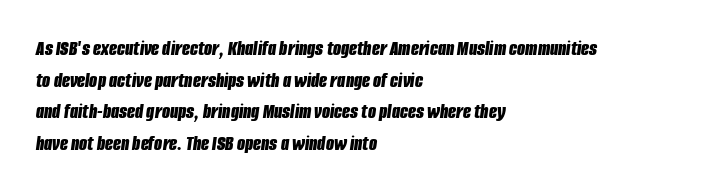
Has an underline been added? It has not. The compositor pushed each line to the left boundary. Designer's note — italics engaged. The block of text has a typical density, with ordinary space between rows. The glyphs have the mass of a bold cut. A typesetter would call this zero additional tracking.
